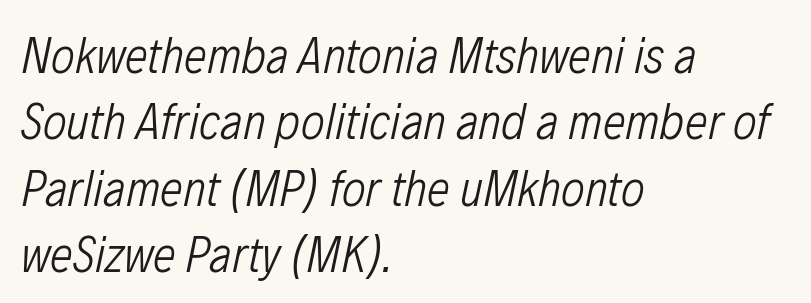
{"italic": "yes", "lean": "right", "slant_degrees": 12, "bold": "no", "weight": "light", "width": "condensed", "stroke_contrast": "low", "x_height": "medium", "monospaced": "no", "underline": "no", "align": "left", "line_spacing": "normal", "line_spacing_ratio": 1.3, "letter_spacing": "normal", "letter_spacing_em": 0.0, "glyph_px": 51}
